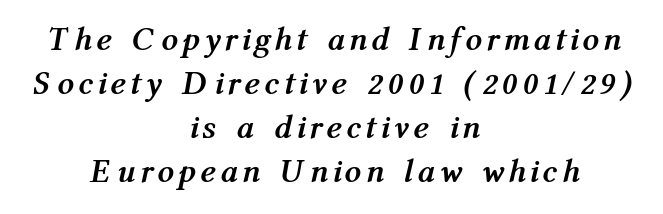
The typesetting leans heavy: a genuine bold. A student would call this center alignment; a typographer would say set centered. Looks like regular typesetting: each glyph gets only the width it needs. A typesetter would call this heavily tracked-out type.
